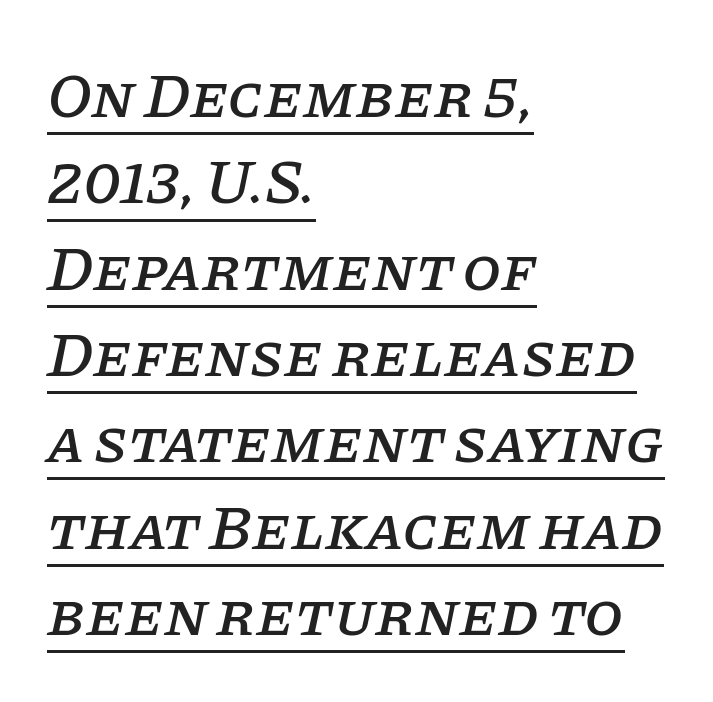
{"serif": "yes", "italic": "yes", "lean": "right", "slant_degrees": 11, "width": "normal", "stroke_contrast": "low", "x_height": "large", "monospaced": "no", "underline": "yes", "align": "left", "line_spacing": "normal", "line_spacing_ratio": 1.37, "letter_spacing": "normal", "letter_spacing_em": 0.0, "glyph_px": 63}
